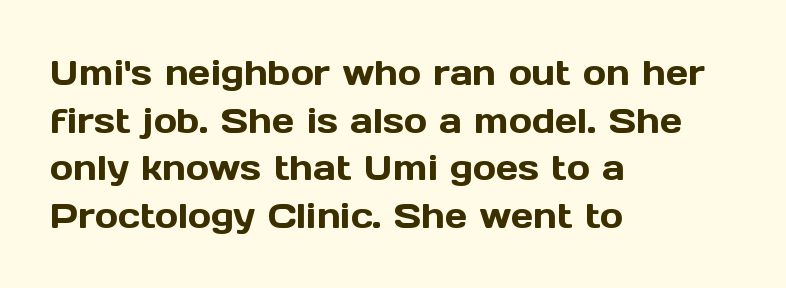
The image shows 35 px sans-serif type, upright; set left-aligned, normal line spacing (1.36x), normal letter spacing, not underlined; a medium x-height.
